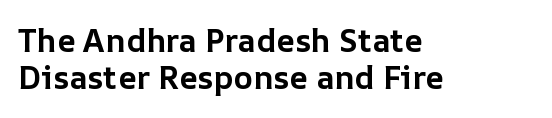
{"italic": "no", "bold": "yes", "weight": "bold", "width": "normal", "stroke_contrast": "low", "x_height": "medium", "monospaced": "no", "underline": "no", "align": "left", "line_spacing_ratio": 1.17, "letter_spacing": "normal", "letter_spacing_em": 0.0, "glyph_px": 32}
